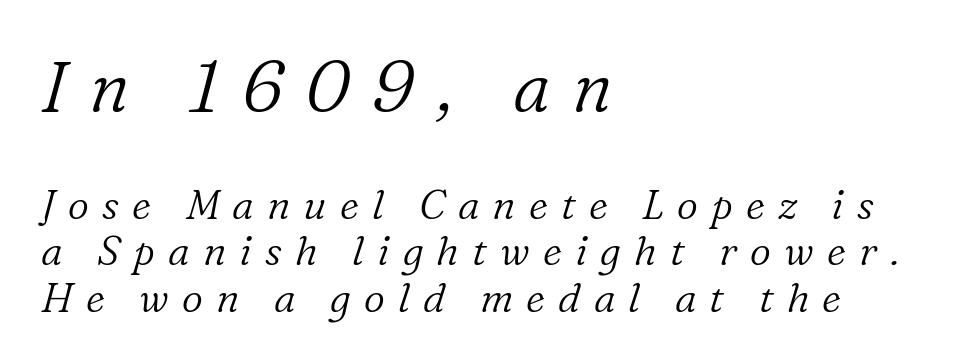
Q: Is the text bold? A: No.
Q: Is the text italic (slanted)? A: Yes, it leans right by about 16 degrees.
Q: Is the typeface a serif or a sans-serif typeface? A: Serif.
Q: Is the text underlined? A: No.
Q: How is the paragraph aligned? A: Left-aligned.
Q: Is the spacing between letters normal or unusually wide? A: Unusually wide.
Q: Is the spacing between lines tight, normal or loose? A: Tight.
Q: Which block of text is set in a larger size, the first (top) or the second (bottom)? A: The first (top) one.
Q: Width (condensed, normal, or wide)? A: Normal.
Q: Stroke contrast? A: Low.
Q: x-height? A: Medium.
Q: Monospaced? A: No.
